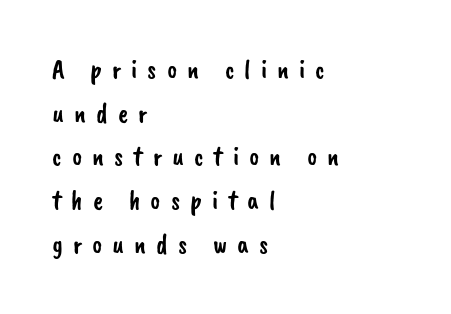
The image shows 27 px text type; set left-aligned, normal line spacing (1.62x), unusually wide letter spacing (+0.37 em), not underlined.
